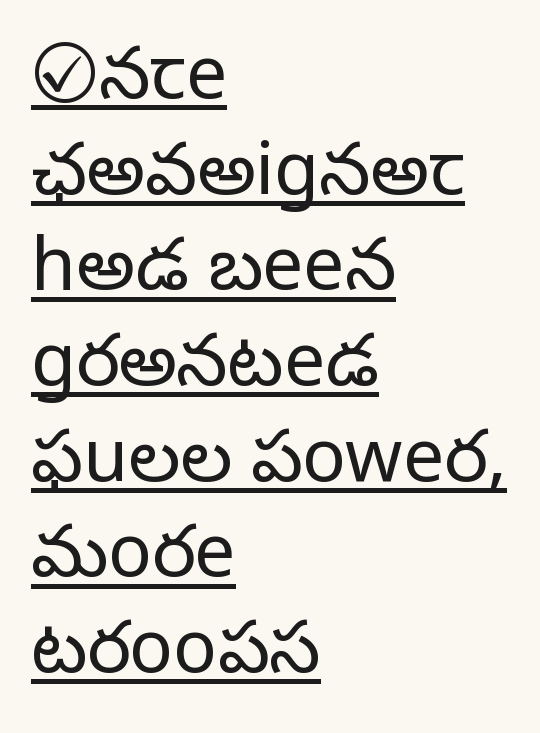
{"serif": "no", "italic": "no", "bold": "no", "weight": "light", "width": "normal", "stroke_contrast": "low", "x_height": "medium", "monospaced": "no", "underline": "yes", "align": "left", "line_spacing": "normal", "line_spacing_ratio": 1.31, "letter_spacing": "normal", "letter_spacing_em": 0.0, "glyph_px": 73}
